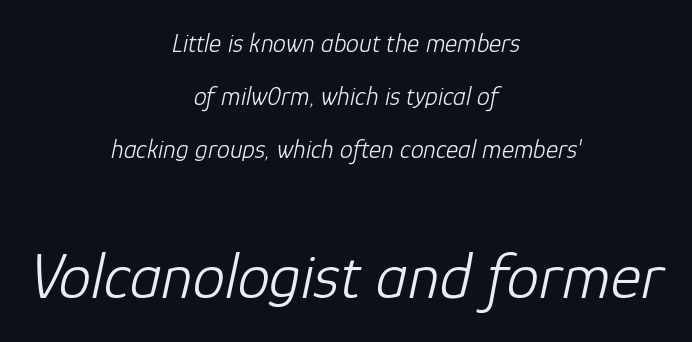
The following chunk of copy outweighs the initial chunk in type size. If you drew a line through each stem, it would be angled. Stroke thickness stays within the range of a standard reading face or lighter. The line texture is even and compact thanks to regular tracking.
